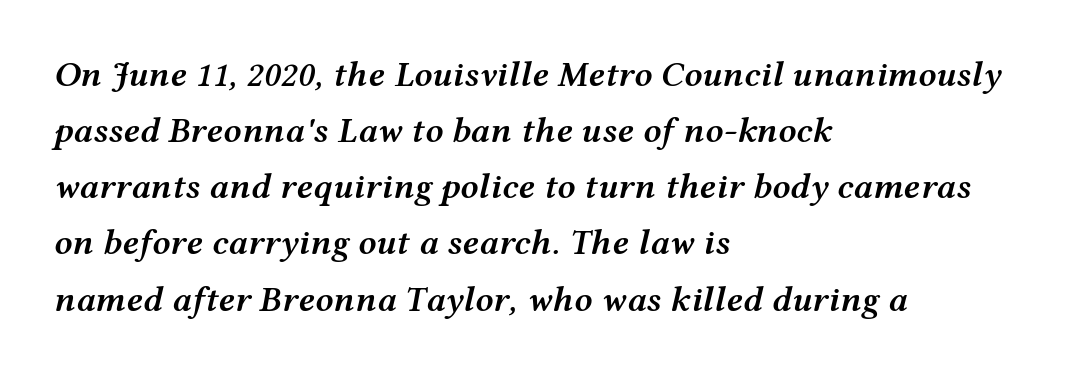
Q: Is the text bold? A: Semi-bold.
Q: Is the text italic (slanted)? A: Yes, it leans right by about 12 degrees.
Q: Is the text underlined? A: No.
Q: How is the paragraph aligned? A: Left-aligned.
Q: Is the spacing between letters normal or unusually wide? A: Normal.
Q: Is the spacing between lines tight, normal or loose? A: Normal.
Q: Width (condensed, normal, or wide)? A: Wide.
Q: Stroke contrast? A: Medium.
Q: x-height? A: Medium.
Q: Monospaced? A: No.
